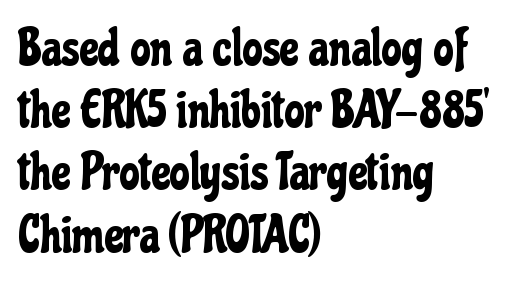
{"serif": "no", "italic": "no", "width": "condensed", "stroke_contrast": "low", "x_height": "medium", "monospaced": "no", "underline": "no", "align": "left", "line_spacing_ratio": 1.22, "letter_spacing": "normal", "letter_spacing_em": 0.0, "glyph_px": 51}
